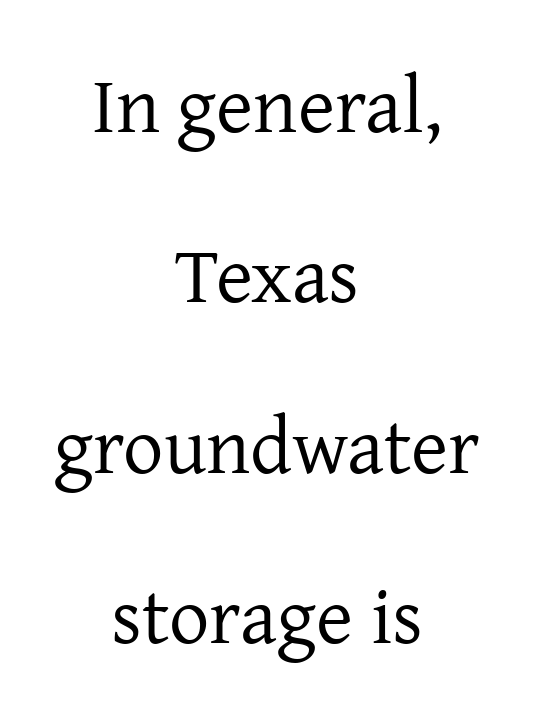
Vertical strokes here are truly vertical. Which margin do the lines hug? Neither — every line sits in the middle. The face used here is proportionally spaced, like ordinary book or web type. No word sits above an underline. Students, observe: this is what heavily led, spacious text looks like. No extra ink here — the face is not bold.
